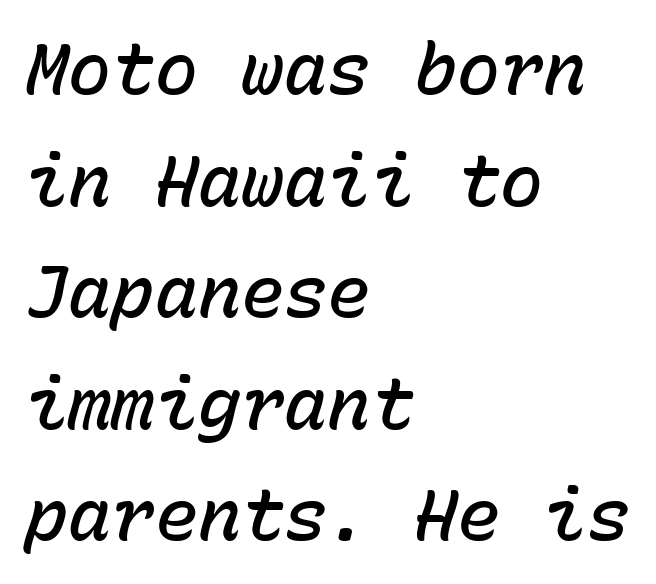
Q: Is the text bold? A: Semi-bold.
Q: Is the text italic (slanted)? A: Yes, it leans right by about 15 degrees.
Q: Is the text underlined? A: No.
Q: How is the paragraph aligned? A: Left-aligned.
Q: Is the spacing between letters normal or unusually wide? A: Normal.
Q: Is the spacing between lines tight, normal or loose? A: Normal.
Q: Width (condensed, normal, or wide)? A: Normal.
Q: Stroke contrast? A: Low.
Q: x-height? A: Medium.
Q: Monospaced? A: Yes.
